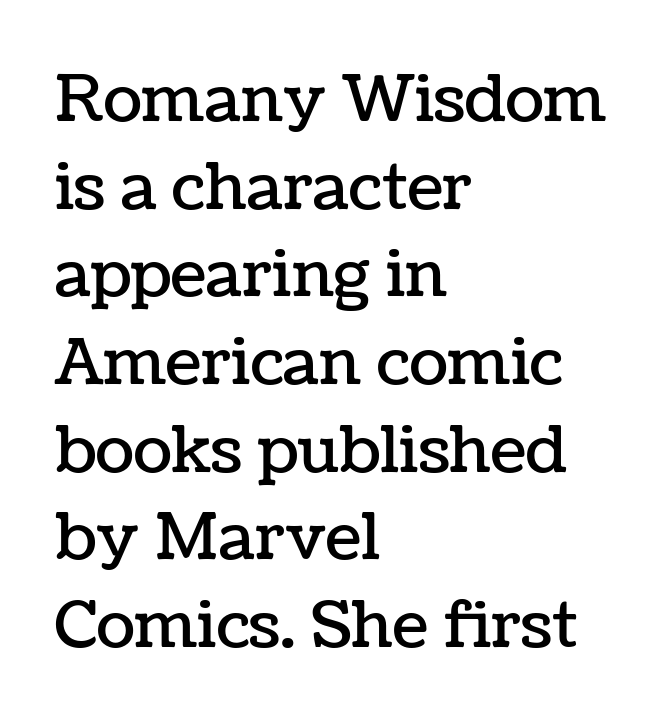
The image shows 64 px text type, upright; set left-aligned, normal line spacing (1.37x), normal letter spacing, not underlined; low stroke contrast and a medium x-height.
